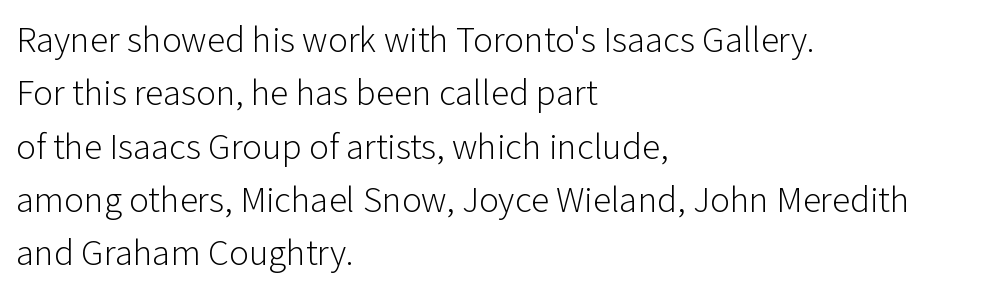
{"serif": "no", "italic": "no", "bold": "no", "weight": "light", "width": "normal", "stroke_contrast": "low", "x_height": "medium", "monospaced": "no", "underline": "no", "align": "left", "line_spacing": "normal", "line_spacing_ratio": 1.44, "letter_spacing": "normal", "letter_spacing_em": 0.0, "glyph_px": 37}
